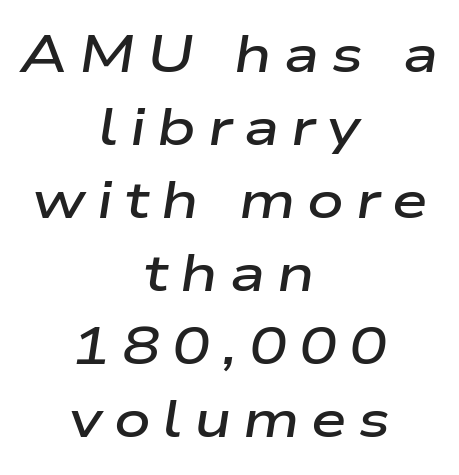
{"italic": "yes", "lean": "right", "slant_degrees": 9, "bold": "semi", "weight": "semibold", "width": "wide", "stroke_contrast": "low", "x_height": "medium", "monospaced": "no", "underline": "no", "align": "center", "line_spacing": "normal", "line_spacing_ratio": 1.43, "letter_spacing": "wide", "letter_spacing_em": 0.23, "glyph_px": 51}
